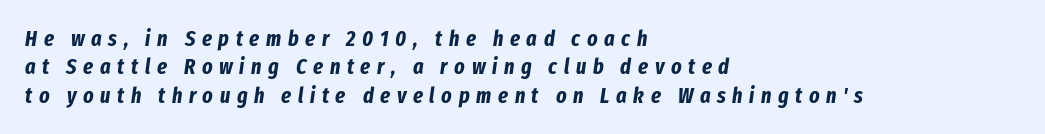
Q: Is the text bold? A: Yes.
Q: Is the text italic (slanted)? A: Yes, it leans right by about 8 degrees.
Q: Is the text underlined? A: No.
Q: How is the paragraph aligned? A: Left-aligned.
Q: Is the spacing between letters normal or unusually wide? A: Unusually wide.
Q: Is the spacing between lines tight, normal or loose? A: Normal.
